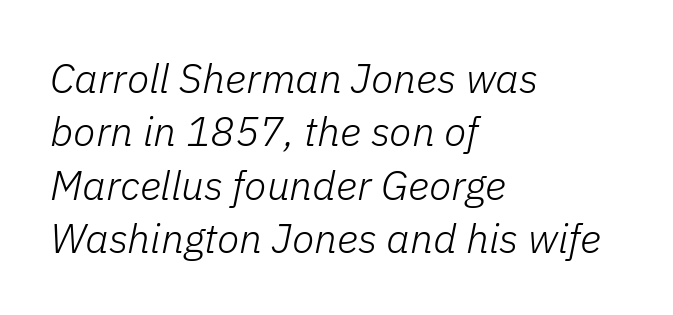
Q: Is the text bold? A: No.
Q: Is the text italic (slanted)? A: Yes, it leans right by about 11 degrees.
Q: Is the text underlined? A: No.
Q: How is the paragraph aligned? A: Left-aligned.
Q: Is the spacing between letters normal or unusually wide? A: Normal.
Q: Is the spacing between lines tight, normal or loose? A: Normal.
Q: Width (condensed, normal, or wide)? A: Normal.
Q: Stroke contrast? A: Low.
Q: x-height? A: Medium.
Q: Monospaced? A: No.
